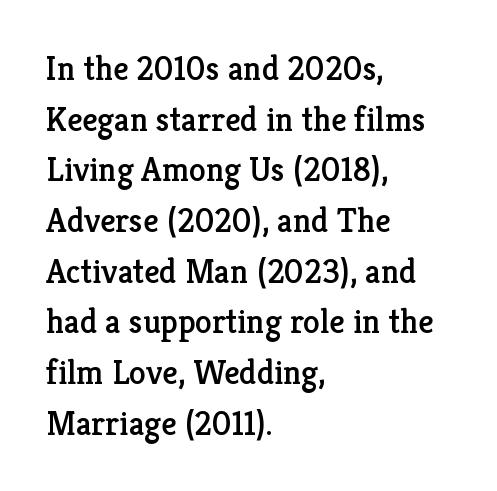
What stands out about the letter spacing? Nothing — it is the standard amount. Varying glyph widths throughout — classic text-font behaviour. Regular leading. The typography opts for an upright posture over an oblique one. Compared with a centered layout, this one pins lines to the left instead.
